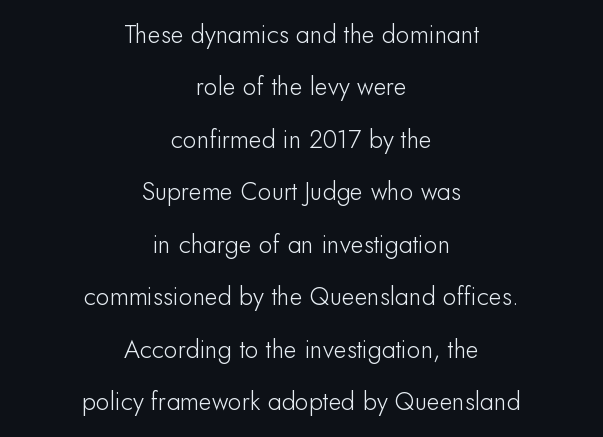
Loosely led — the rows are spread out. What stands out about the letter spacing? Nothing — it is the standard amount. Every row of glyphs is offset so its center matches the block's center. Italic? Not at all — the glyphs are vertical. Beneath every word, the page is bare.
